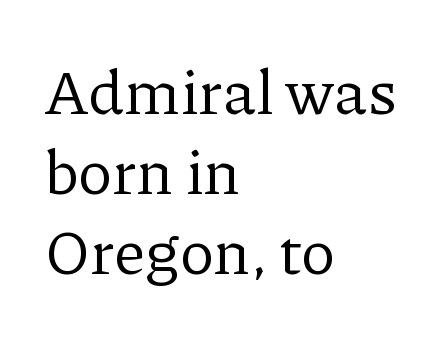
{"serif": "yes", "italic": "no", "bold": "no", "weight": "regular", "width": "normal", "stroke_contrast": "low", "x_height": "medium", "monospaced": "no", "underline": "no", "align": "left", "line_spacing": "normal", "line_spacing_ratio": 1.27, "letter_spacing": "normal", "letter_spacing_em": 0.0, "glyph_px": 63}
